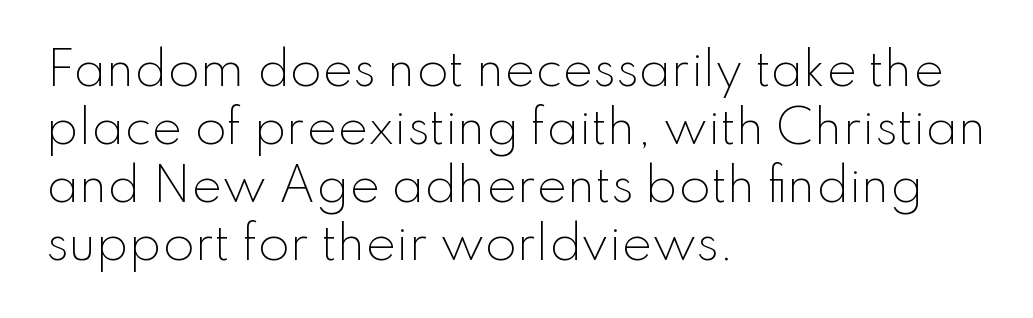
The image shows 46 px light sans-serif type, upright; set left-aligned, normal line spacing (1.26x), normal letter spacing, not underlined; low stroke contrast and a small x-height.
